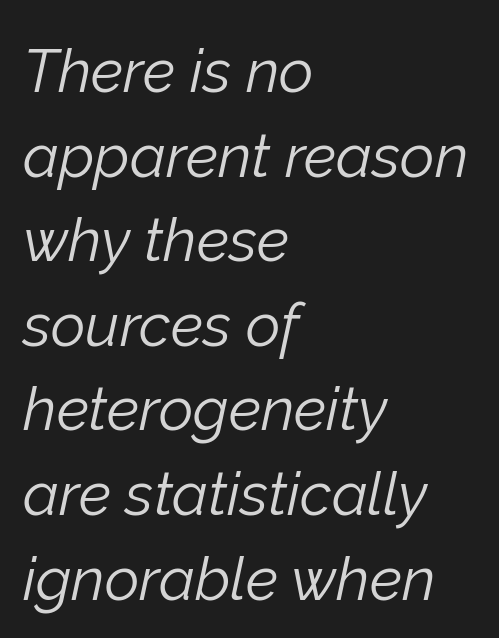
{"italic": "yes", "lean": "right", "slant_degrees": 12, "bold": "no", "weight": "light", "width": "normal", "stroke_contrast": "low", "x_height": "medium", "monospaced": "no", "underline": "no", "align": "left", "line_spacing": "normal", "line_spacing_ratio": 1.41, "letter_spacing": "normal", "letter_spacing_em": 0.0, "glyph_px": 60}
